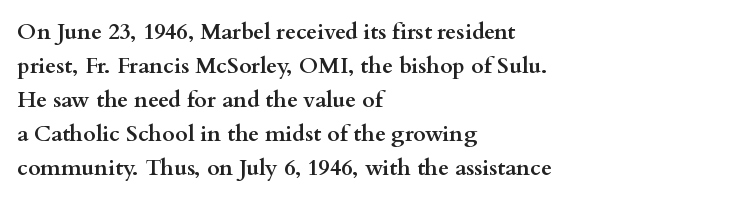
The image shows 22 px bold type, upright; set left-aligned, normal line spacing (1.54x), normal letter spacing, not underlined.
